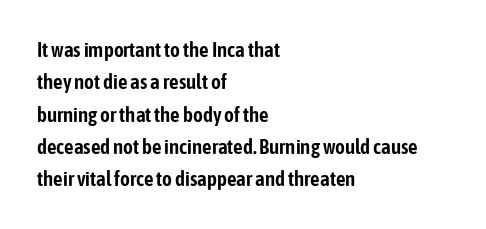
{"italic": "no", "underline": "no", "align": "left", "line_spacing": "normal", "line_spacing_ratio": 1.54, "letter_spacing": "normal", "letter_spacing_em": 0.0, "glyph_px": 21}
